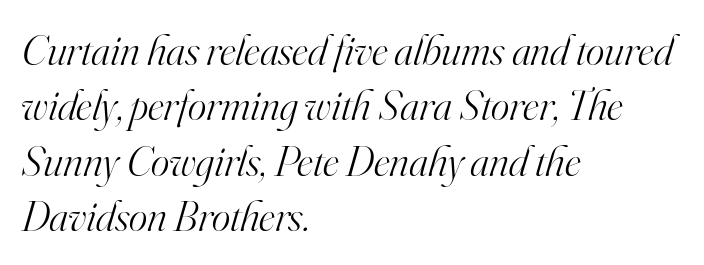
{"serif": "yes", "italic": "yes", "lean": "right", "slant_degrees": 16, "bold": "no", "weight": "light", "width": "normal", "stroke_contrast": "high", "x_height": "small", "monospaced": "no", "underline": "no", "align": "left", "line_spacing": "normal", "line_spacing_ratio": 1.26, "letter_spacing": "normal", "letter_spacing_em": 0.0, "glyph_px": 44}
